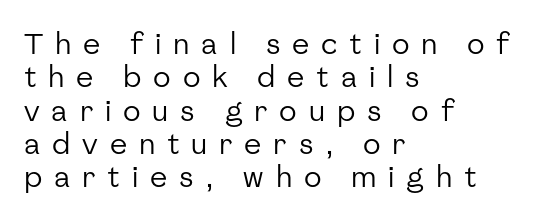
{"serif": "no", "italic": "no", "bold": "no", "weight": "regular", "width": "normal", "stroke_contrast": "low", "x_height": "medium", "monospaced": "no", "underline": "no", "align": "left", "line_spacing": "tight", "line_spacing_ratio": 1.15, "letter_spacing": "wide", "letter_spacing_em": 0.41, "glyph_px": 29}
